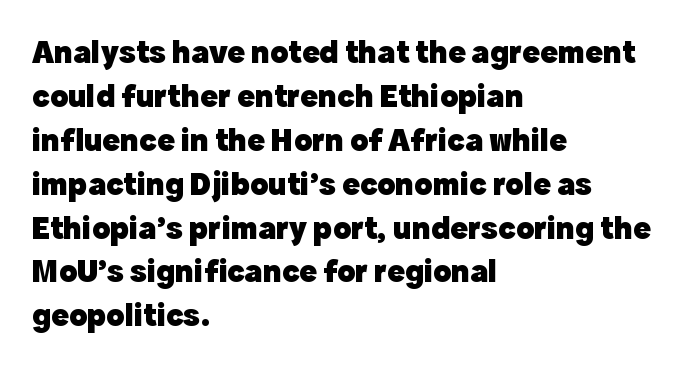
Does the type have serifs? No, each stem ends abruptly. If you measured baseline to baseline, you'd find a middling distance. Varying glyph widths throughout — classic text-font behaviour. No word sits above an underline. Letter spacing: default.
